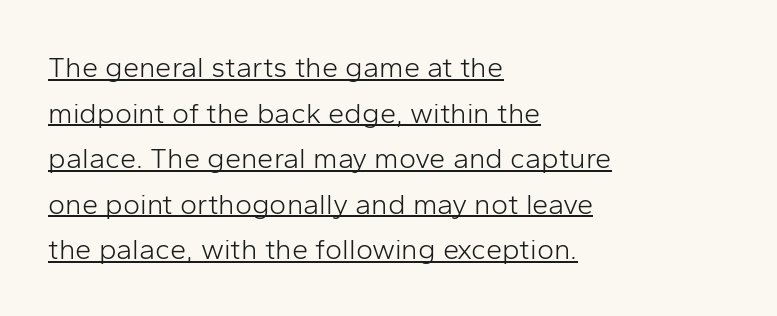
Q: Is the text bold? A: No.
Q: Is the text italic (slanted)? A: No, it is upright.
Q: Is the typeface a serif or a sans-serif typeface? A: Sans-serif.
Q: Is the text underlined? A: Yes.
Q: How is the paragraph aligned? A: Left-aligned.
Q: Is the spacing between letters normal or unusually wide? A: Normal.
Q: Is the spacing between lines tight, normal or loose? A: Normal.
Q: Width (condensed, normal, or wide)? A: Normal.
Q: Stroke contrast? A: Low.
Q: x-height? A: Medium.
Q: Monospaced? A: No.
